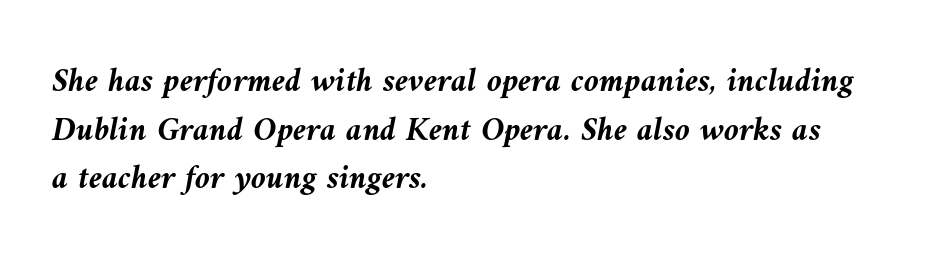
The image shows 34 px semibold type, italic (leaning left); set left-aligned, normal line spacing (1.43x), normal letter spacing, not underlined; medium stroke contrast and a medium x-height.
